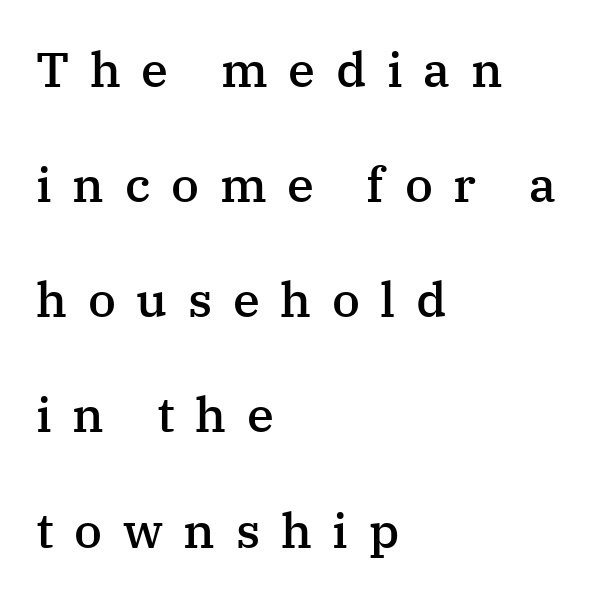
Weight check: semibold — heavier than regular, not quite bold. Caption: expanded tracking, letters set apart. Unlike a clean sans, this face finishes its strokes with serifs. The block of text is sparse from top to bottom, with ample space between rows.
